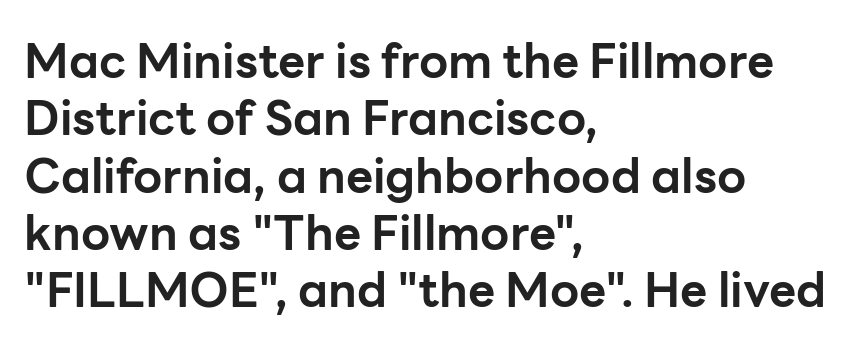
If you drew a ruler down the left edge, every line would touch it. Only glyphs here, with clear space below each row. Notice how the stems are strictly vertical — no italics here. What weight is shown? A full bold with thick strokes. Is this a sans? Yes — the strokes have no serifs. You could not count columns in this text — the font is proportionally spaced.
